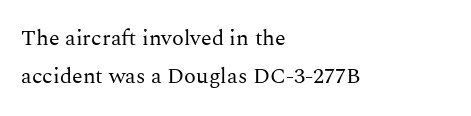
You could call the tracking neutral — neither tight nor loose. The zone under the glyphs is completely vacant. Every character sits straight up, as roman type does. Stroke mass is kept to a normal reading level or below. The passage is arranged the way most books set body copy — flush left.
